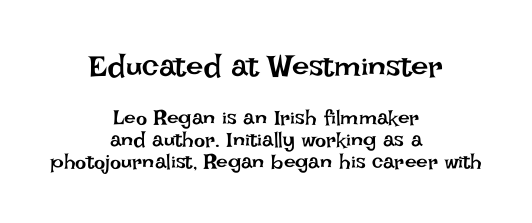
The image shows 31 px regular-weight type, upright; set centered, tight line spacing (1.06x), normal letter spacing, not underlined; the first (top) block is 1.48x larger; low stroke contrast and a large x-height.
